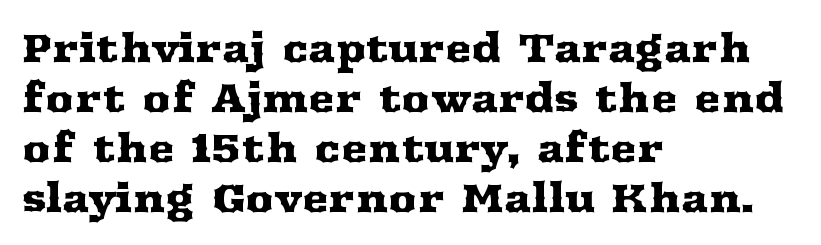
Ascenders rise straight up at ninety degrees. Note the varied advance widths — an 'i' is clearly narrower than an 'm'. The gaps between neighbouring characters are ordinary and unremarkable. Leading matches the norm, producing a regular column.
